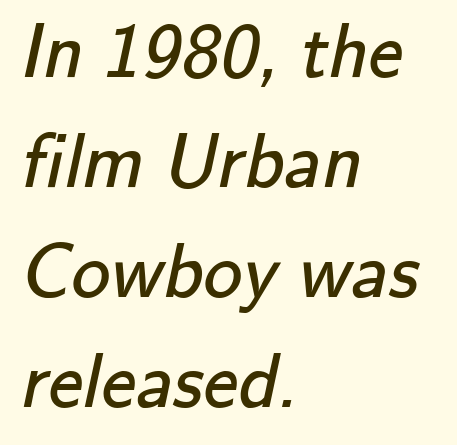
The image shows 78 px regular-weight sans-serif type; set left-aligned, normal line spacing (1.41x), normal letter spacing, not underlined; low stroke contrast and a small x-height.
